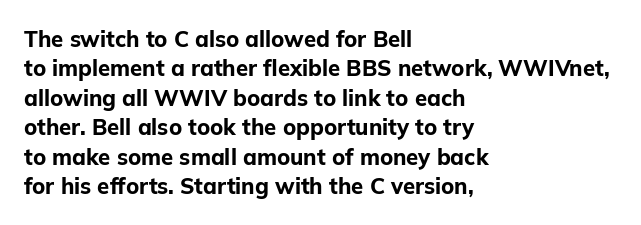
The image shows 22 px bold type, upright; set left-aligned, normal line spacing (1.34x), normal letter spacing, not underlined.
